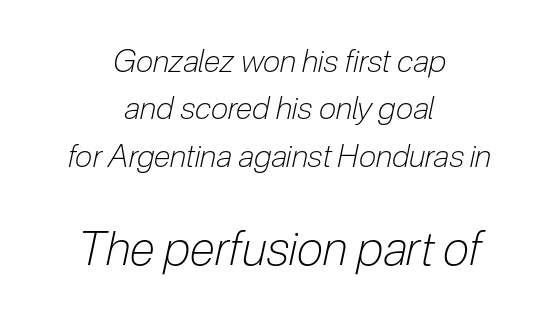
These lines are rendered in a variable-pitch font. Horizontally, the lines are justified to the midpoint only. Compare the two chunks: the lower has the greater cap height. The font sits on the lighter half of the weight spectrum, regular included. Observe the lean: these are italic letterforms. The baseline area is clear.
